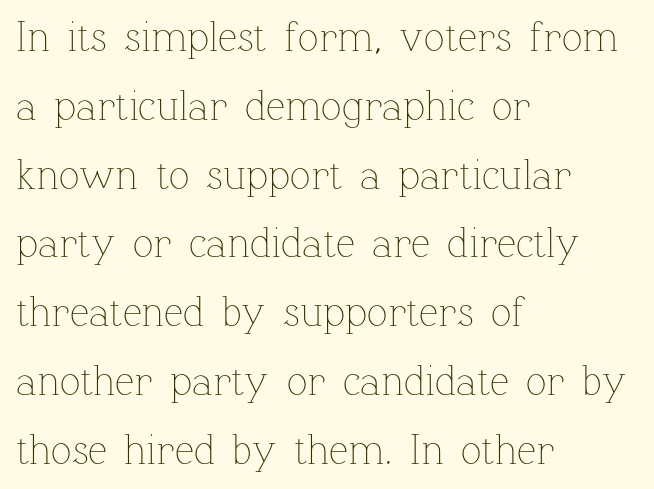
Leading: standard. Lines of text with bare space underneath. Ascenders rise straight up at ninety degrees. A student would call this left alignment; a typographer would say flush left, rag right. The face used here is proportionally spaced, like ordinary book or web type.
